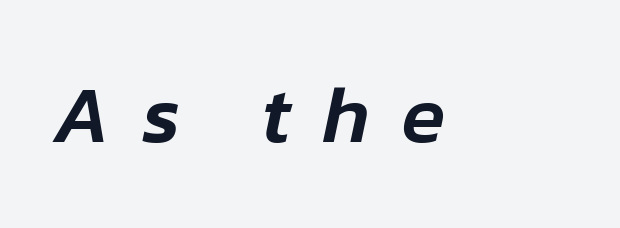
Q: Is the text italic (slanted)? A: Yes, it leans right by about 12 degrees.
Q: Is the text underlined? A: No.
Q: Is the spacing between letters normal or unusually wide? A: Unusually wide.
Q: Width (condensed, normal, or wide)? A: Normal.
Q: Stroke contrast? A: Low.
Q: x-height? A: Medium.
Q: Monospaced? A: No.
